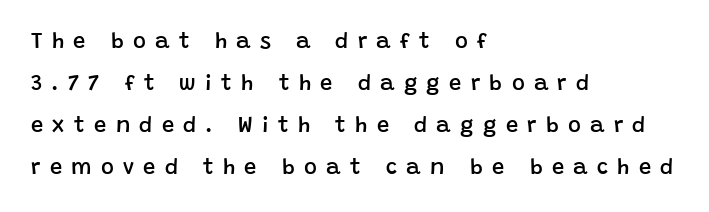
{"italic": "no", "bold": "semi", "underline": "no", "align": "left", "line_spacing": "loose", "line_spacing_ratio": 1.91, "letter_spacing": "wide", "letter_spacing_em": 0.42, "glyph_px": 22}
